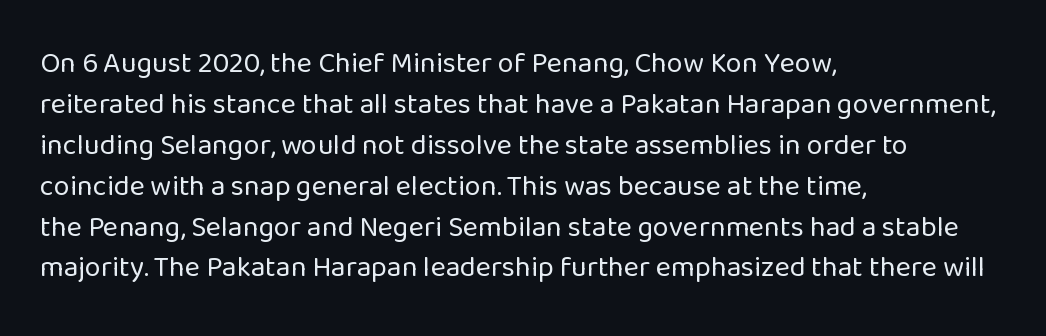
Q: Is the text bold? A: No.
Q: Is the text italic (slanted)? A: No, it is upright.
Q: Is the typeface a serif or a sans-serif typeface? A: Sans-serif.
Q: Is the text underlined? A: No.
Q: How is the paragraph aligned? A: Left-aligned.
Q: Is the spacing between letters normal or unusually wide? A: Normal.
Q: Is the spacing between lines tight, normal or loose? A: Normal.
Q: Width (condensed, normal, or wide)? A: Normal.
Q: Stroke contrast? A: Low.
Q: x-height? A: Medium.
Q: Monospaced? A: No.
